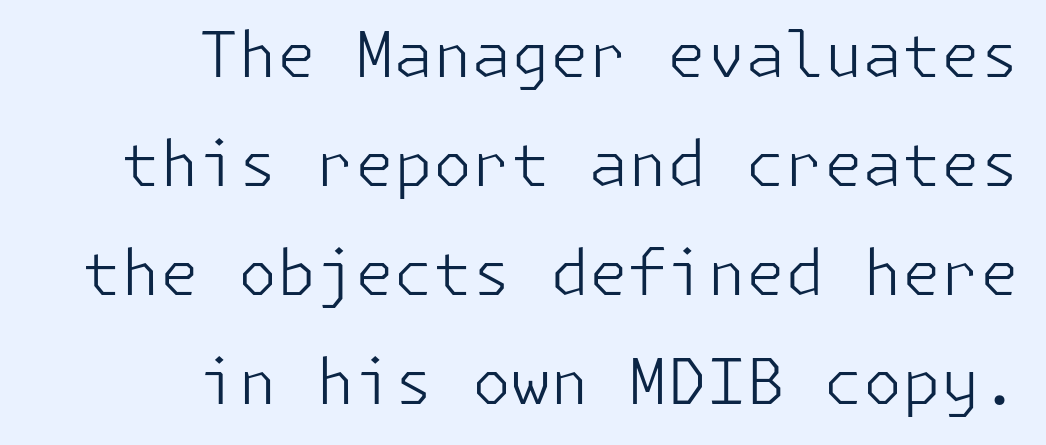
Right-aligned paragraph, ragged on the left. Weight: regular or lighter. What kind of face is this? One without serifs — a sans. Anything drawn beneath the words? Only blank space.
